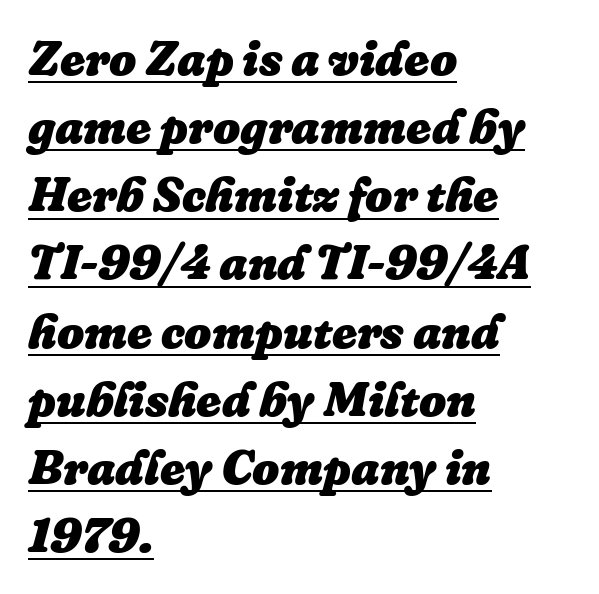
Note the varied advance widths — an 'i' is clearly narrower than an 'm'. The lettering tilts uniformly, giving the passage an italic look. A typesetter would call this leading conventional body-copy spacing. Students, note that the glyphs here touch the page at normal intervals.
